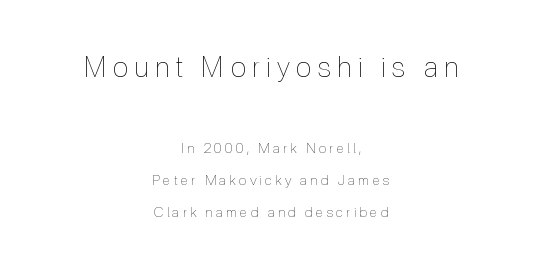
{"italic": "no", "bold": "no", "weight": "thin", "width": "condensed", "x_height": "medium", "monospaced": "no", "underline": "no", "align": "center", "line_spacing": "loose", "line_spacing_ratio": 2.3, "letter_spacing": "wide", "letter_spacing_em": 0.23, "larger_block": "first", "size_ratio": 2.0, "glyph_px": 28}
